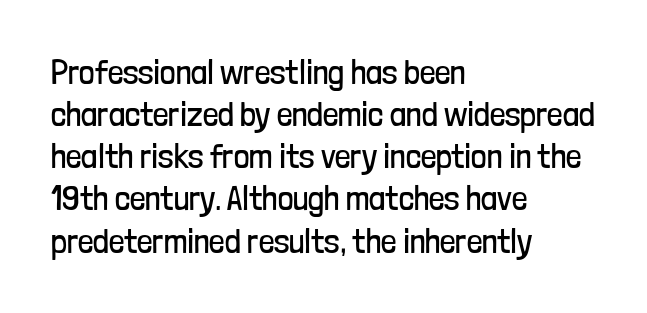
{"serif": "no", "italic": "no", "bold": "no", "weight": "regular", "width": "condensed", "stroke_contrast": "low", "x_height": "medium", "monospaced": "no", "underline": "no", "align": "left", "line_spacing_ratio": 1.24, "letter_spacing": "normal", "letter_spacing_em": 0.0, "glyph_px": 34}
